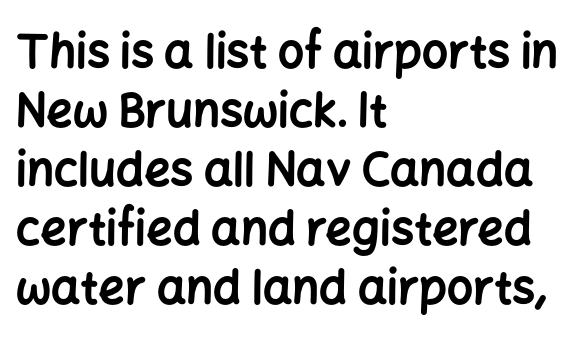
{"serif": "no", "italic": "no", "bold": "yes", "weight": "bold", "width": "normal", "stroke_contrast": "low", "x_height": "medium", "monospaced": "no", "underline": "no", "align": "left", "line_spacing": "normal", "line_spacing_ratio": 1.28, "letter_spacing": "normal", "letter_spacing_em": 0.0, "glyph_px": 46}
